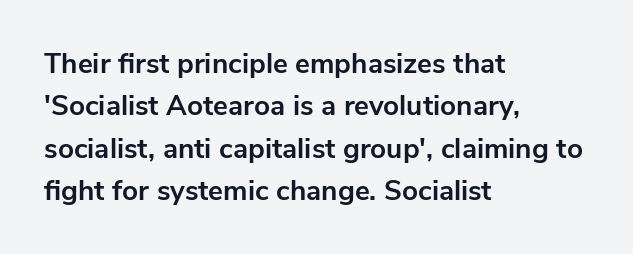
Underline: absent. Students, note that the glyphs here touch the page at normal intervals. This rendering employs a face without finishing strokes, i.e., a sans-serif. Vertical strokes here are truly vertical. Here the designer chose a conventional face with non-uniform glyph widths. This rendering uses left alignment, leaving the right contour irregular.
